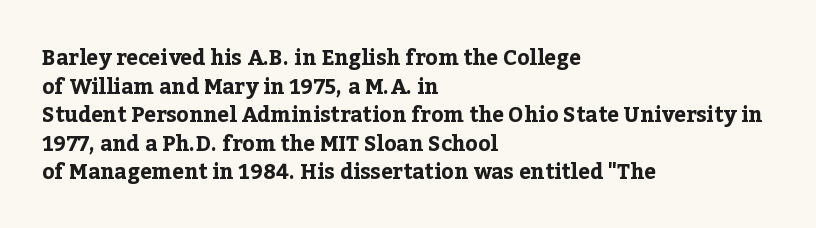
The image shows 21 px bold type, upright; set left-aligned, normal line spacing (1.36x), normal letter spacing, not underlined.
